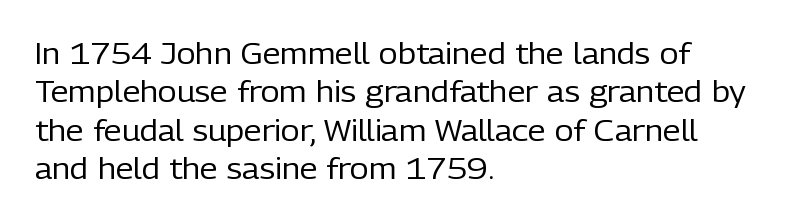
Each line starts at the same left margin while the right side varies. Letters rest on an invisible, unmarked baseline. Does extra space separate the letters? No, they use regular spacing. A typesetter would call this leading conventional body-copy spacing.
